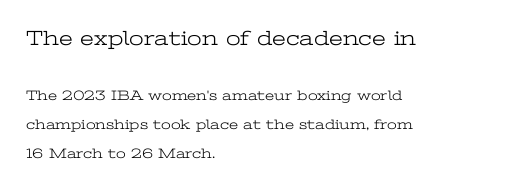
The space between consecutive lines is lavish. Bold? No — there's no thickening of the strokes. Horizontally, the lines are justified to the leading edge only. The gaps between neighbouring characters are ordinary and unremarkable. Bare-footed words on every line. This is roman type, the default non-slanted kind.
